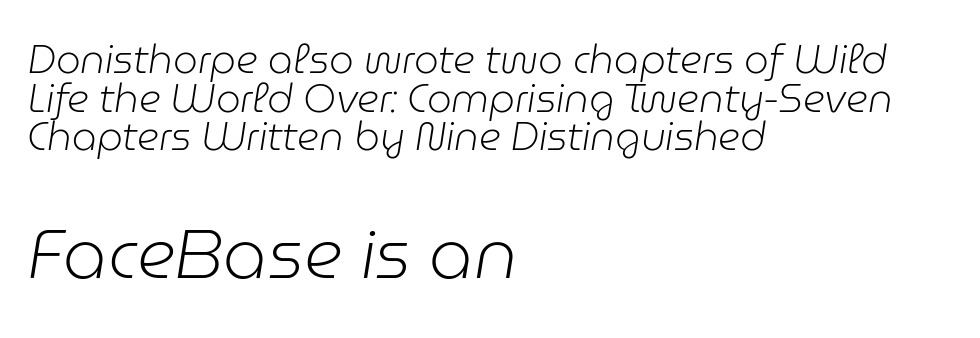
{"italic": "yes", "lean": "right", "slant_degrees": 9, "bold": "no", "weight": "light", "width": "normal", "stroke_contrast": "low", "x_height": "medium", "monospaced": "no", "underline": "no", "align": "left", "line_spacing": "tight", "line_spacing_ratio": 0.99, "letter_spacing": "normal", "letter_spacing_em": 0.0, "larger_block": "second", "size_ratio": 1.77, "glyph_px": 69}
